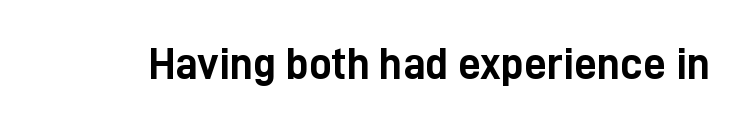
Q: Is the text bold? A: Yes.
Q: Is the text italic (slanted)? A: No, it is upright.
Q: Is the typeface a serif or a sans-serif typeface? A: Sans-serif.
Q: Is the text underlined? A: No.
Q: Is the spacing between letters normal or unusually wide? A: Normal.
Q: Width (condensed, normal, or wide)? A: Condensed.
Q: Stroke contrast? A: Low.
Q: x-height? A: Medium.
Q: Monospaced? A: No.
